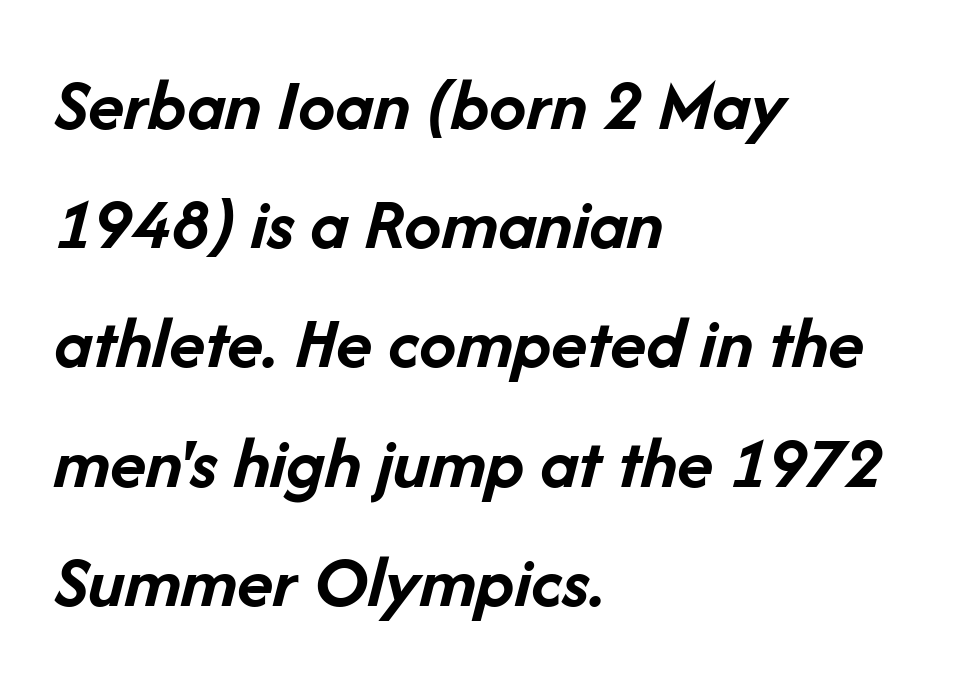
The image shows 75 px semibold type, italic (leaning right); set left-aligned, normal line spacing (1.59x), normal letter spacing, not underlined; low stroke contrast and a medium x-height.
